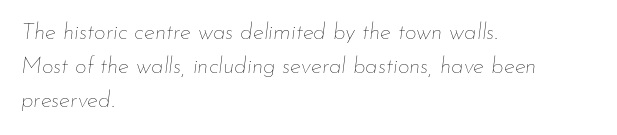
The image shows 23 px text type, italic (leaning right); set left-aligned, normal line spacing (1.48x), normal letter spacing, not underlined.
